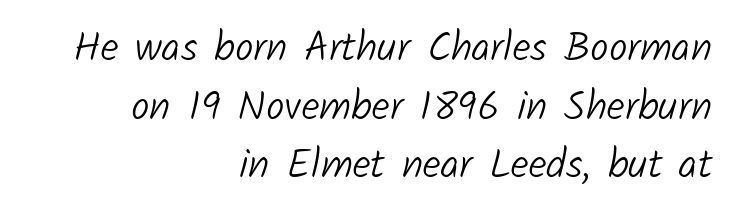
The letters carry no serifs — their stems end cleanly without finishing strokes. Typeset ragged left — the right edge is the straight one. Weight class: somewhere from thin through regular. Character widths vary here, with narrow letters taking less room than wide ones. Words appear dense and cohesive because spacing is normal.
